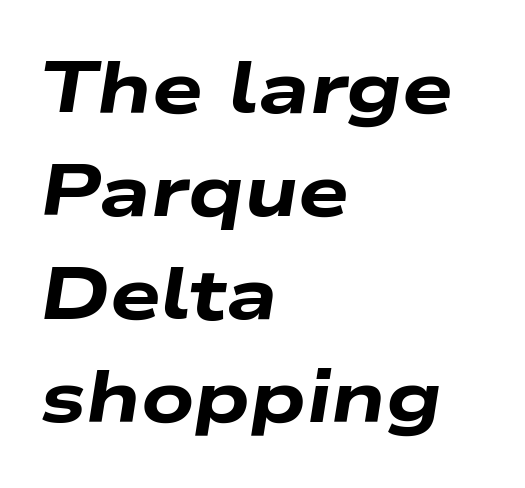
{"italic": "yes", "lean": "right", "slant_degrees": 9, "bold": "yes", "weight": "heavy", "width": "wide", "stroke_contrast": "low", "x_height": "medium", "monospaced": "no", "underline": "no", "align": "left", "line_spacing": "normal", "line_spacing_ratio": 1.43, "letter_spacing": "normal", "letter_spacing_em": 0.0, "glyph_px": 72}
